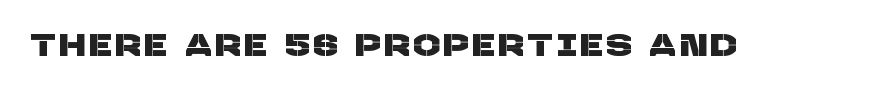
The image shows 31 px sans-serif type; set not underlined; low stroke contrast and a large x-height.
